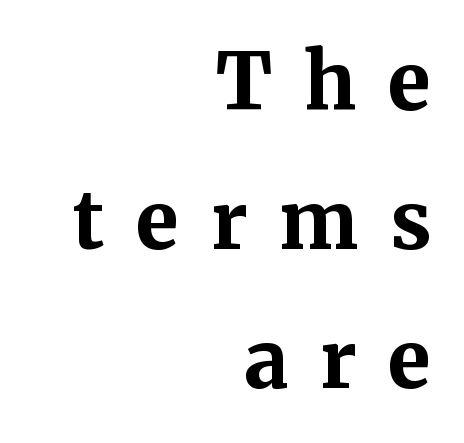
{"serif": "yes", "italic": "no", "bold": "yes", "weight": "bold", "width": "normal", "stroke_contrast": "medium", "x_height": "medium", "monospaced": "no", "underline": "no", "align": "right", "line_spacing_ratio": 1.78, "letter_spacing": "wide", "letter_spacing_em": 0.41, "glyph_px": 78}
